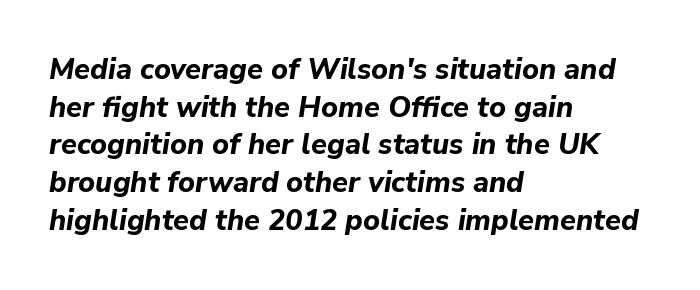
Q: Is the text bold? A: Yes.
Q: Is the text italic (slanted)? A: Yes, it leans right by about 9 degrees.
Q: Is the text underlined? A: No.
Q: How is the paragraph aligned? A: Left-aligned.
Q: Is the spacing between letters normal or unusually wide? A: Normal.
Q: Is the spacing between lines tight, normal or loose? A: Normal.
Q: Width (condensed, normal, or wide)? A: Normal.
Q: Stroke contrast? A: Low.
Q: x-height? A: Medium.
Q: Monospaced? A: No.
